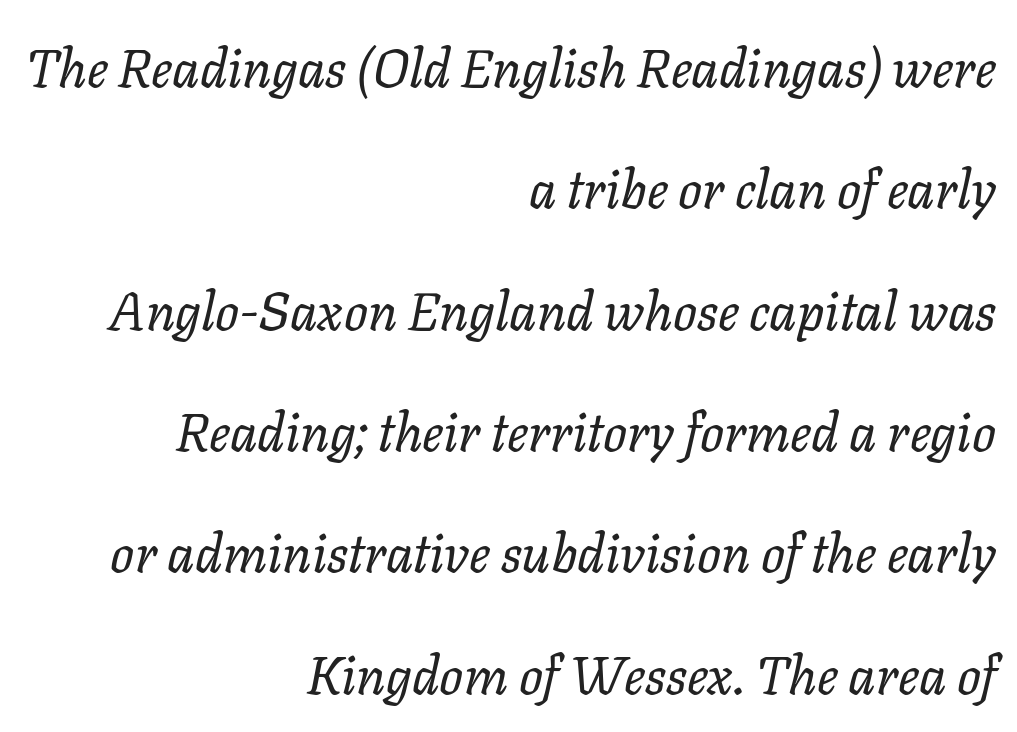
{"italic": "yes", "lean": "right", "slant_degrees": 11, "bold": "no", "weight": "regular", "width": "normal", "stroke_contrast": "low", "x_height": "medium", "monospaced": "no", "underline": "no", "align": "right", "line_spacing": "loose", "line_spacing_ratio": 2.29, "letter_spacing": "normal", "letter_spacing_em": 0.0, "glyph_px": 53}
